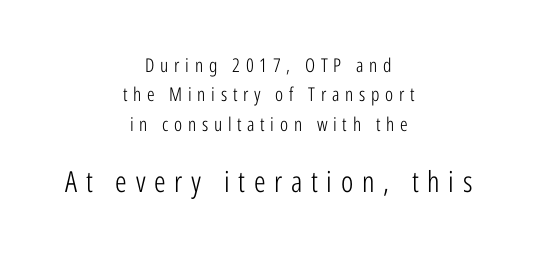
{"serif": "no", "italic": "no", "bold": "no", "weight": "light", "width": "condensed", "stroke_contrast": "low", "x_height": "medium", "monospaced": "no", "underline": "no", "align": "center", "line_spacing": "normal", "line_spacing_ratio": 1.55, "letter_spacing": "wide", "letter_spacing_em": 0.3, "larger_block": "second", "size_ratio": 1.53, "glyph_px": 29}
